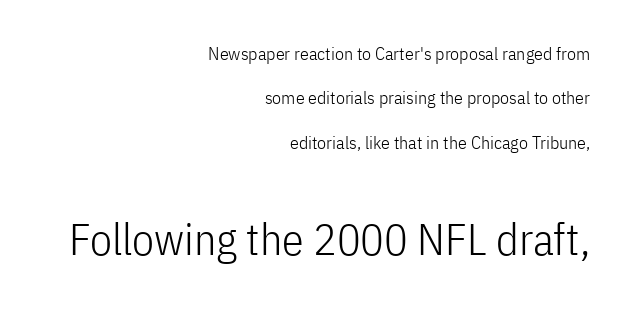
The image shows 44 px light, condensed sans-serif type, upright; set right-aligned, loose line spacing (2.46x), normal letter spacing, not underlined; the second (bottom) block is 2.44x larger; low stroke contrast and a medium x-height.
